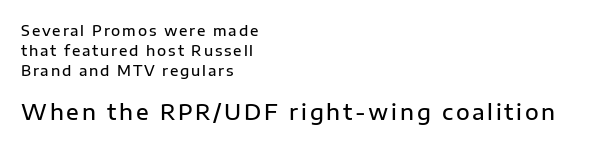
The designer gave the closing block more size than the opening block. Vertically, the passage feels balanced, rows spaced as you'd expect. Typographic density is moderately raised because the face is semibold. Rule under the text: the space is simply empty. The passage is arranged the way most books set body copy — flush left.
